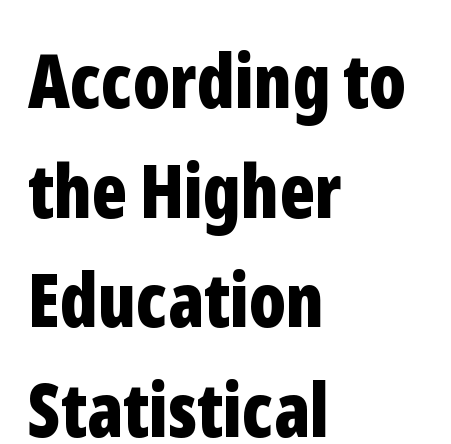
{"serif": "no", "italic": "no", "bold": "yes", "weight": "bold", "width": "condensed", "stroke_contrast": "low", "x_height": "medium", "monospaced": "no", "underline": "no", "align": "left", "line_spacing": "normal", "line_spacing_ratio": 1.48, "letter_spacing": "normal", "letter_spacing_em": 0.0, "glyph_px": 74}
